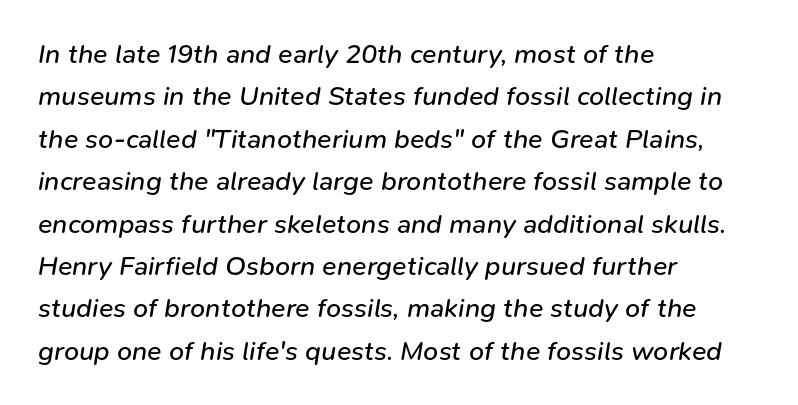
{"italic": "yes", "lean": "right", "slant_degrees": 9, "bold": "no", "underline": "no", "align": "left", "line_spacing": "normal", "line_spacing_ratio": 1.57, "letter_spacing": "normal", "letter_spacing_em": 0.0, "glyph_px": 27}
